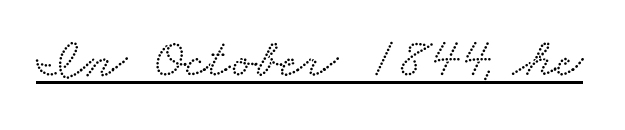
The image shows 57 px wide serif type; set normal letter spacing, underlined; low stroke contrast and a small x-height.
